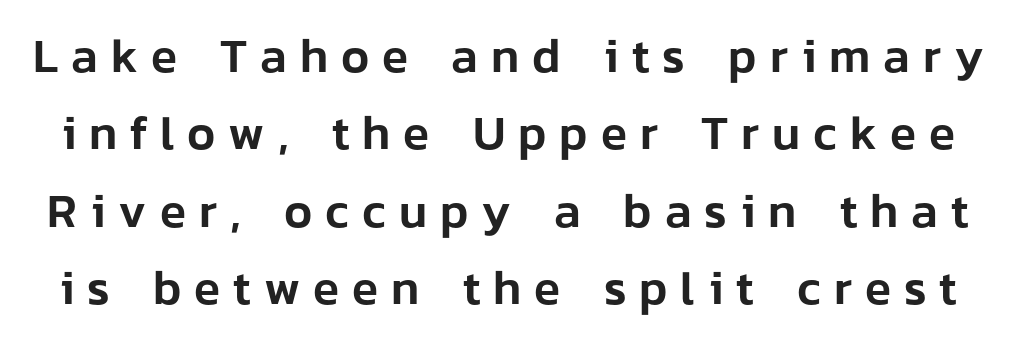
The image shows 48 px sans-serif type, upright; set normal line spacing (1.61x), unusually wide letter spacing (+0.27 em), not underlined; low stroke contrast and a medium x-height.
